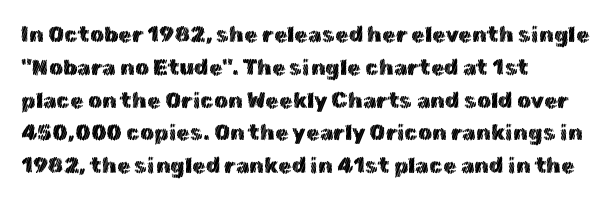
Q: Is the text italic (slanted)? A: No, it is upright.
Q: Is the text underlined? A: No.
Q: How is the paragraph aligned? A: Left-aligned.
Q: Is the spacing between letters normal or unusually wide? A: Normal.
Q: Is the spacing between lines tight, normal or loose? A: Normal.
